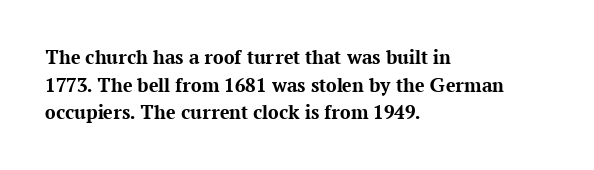
It's the straight-up-and-down kind of type. The words here are not underlined. Summary of vertical rhythm: regular, with standard interline spacing. Alignment: flush left. The rendering keeps characters at their native spacing.
